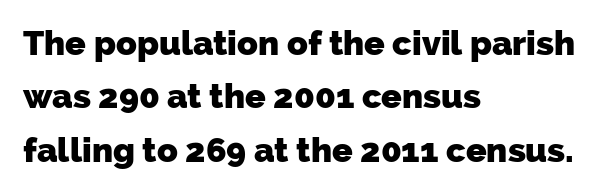
The image shows 34 px heavy sans-serif type; set left-aligned, normal line spacing (1.57x), normal letter spacing, not underlined; low stroke contrast and a medium x-height.
